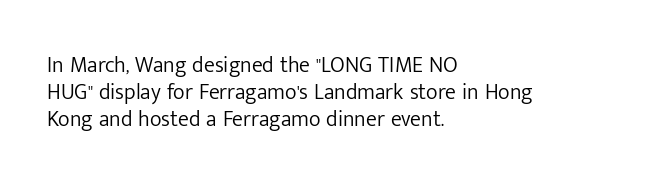
The image shows 22 px text type, upright; set left-aligned, line spacing 1.22x, normal letter spacing, not underlined.
